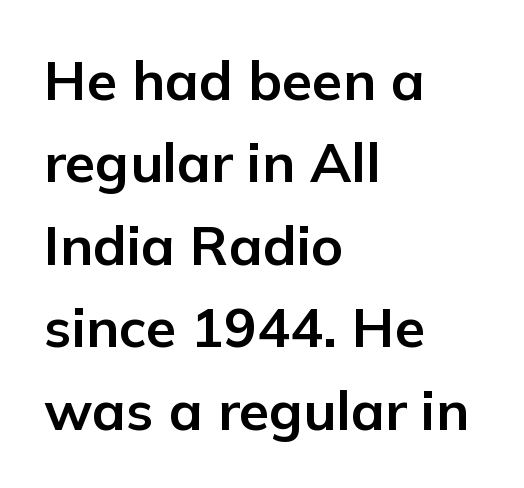
These lines keep a tight, regular rhythm from letter to letter. The face used here is proportionally spaced, like ordinary book or web type. Vertical spacing — default. Letterform terminals end flat and unadorned throughout the passage.
